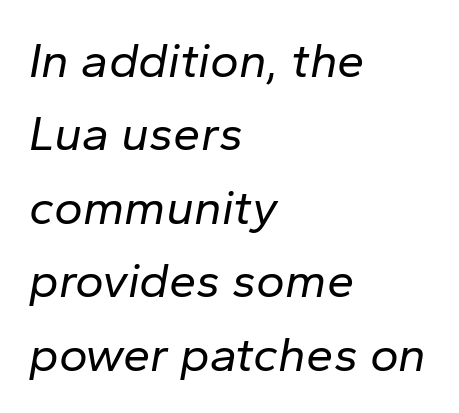
{"italic": "yes", "lean": "right", "slant_degrees": 10, "bold": "no", "weight": "regular", "width": "normal", "stroke_contrast": "low", "x_height": "medium", "monospaced": "no", "underline": "no", "align": "left", "line_spacing": "normal", "line_spacing_ratio": 1.5, "letter_spacing": "normal", "letter_spacing_em": 0.0, "glyph_px": 49}
